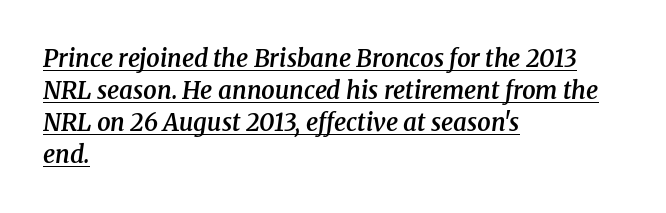
The rendering uses the underline text-decoration. The line-height multiplier appears to be the usual default. Line beginnings align vertically; line endings do not. What weight is shown? A semibold, between regular and bold. The font's italic variant was chosen for this text. Standard letterfit; no display-style spreading of the glyphs.
